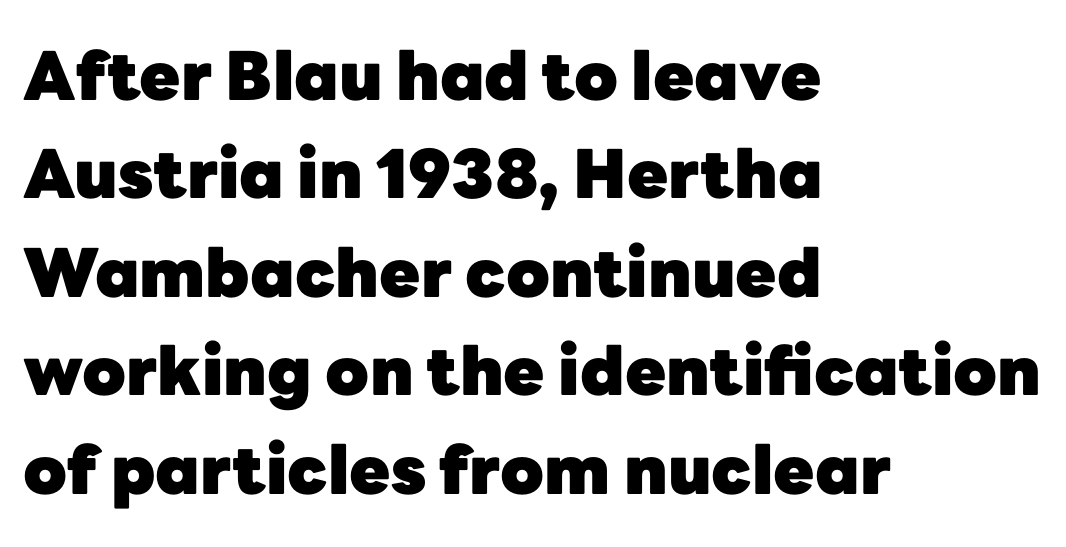
The image shows 67 px heavy sans-serif type, upright; set left-aligned, normal line spacing (1.47x), normal letter spacing, not underlined; low stroke contrast and a medium x-height.
